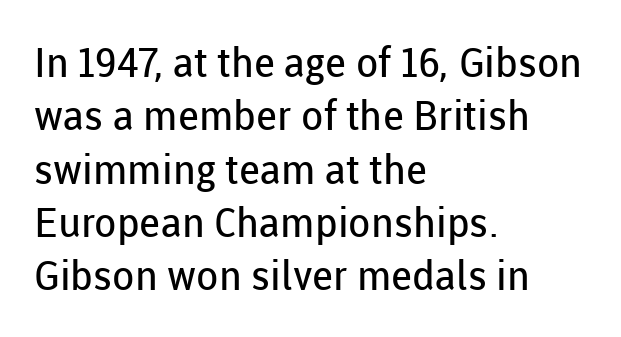
The image shows 41 px regular-weight sans-serif type, upright; set left-aligned, normal line spacing (1.3x), normal letter spacing, not underlined; low stroke contrast and a medium x-height.
